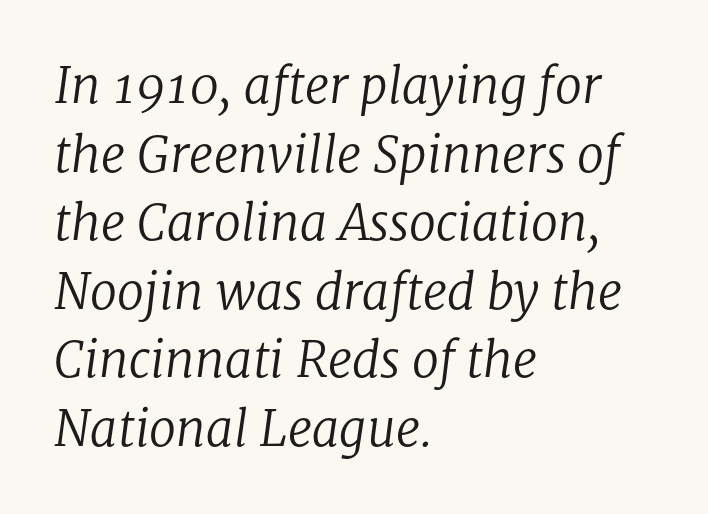
The image shows 49 px regular-weight serif type, italic (leaning right); set left-aligned, normal line spacing (1.4x), normal letter spacing, not underlined; low stroke contrast and a medium x-height.
